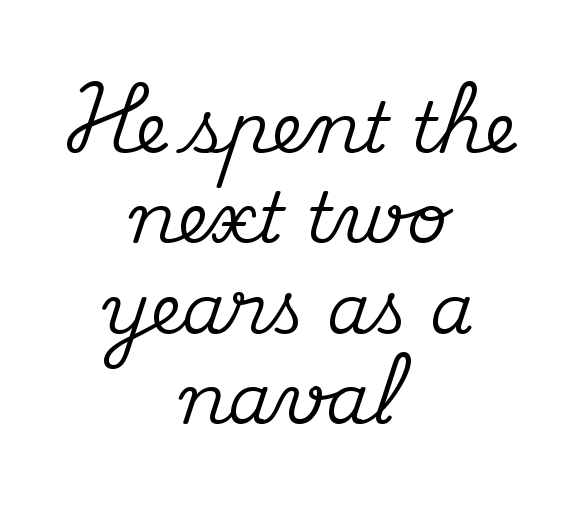
Regular leading. The strip under each line holds only bare page. In terms of letterspacing, this is plain default setting.
